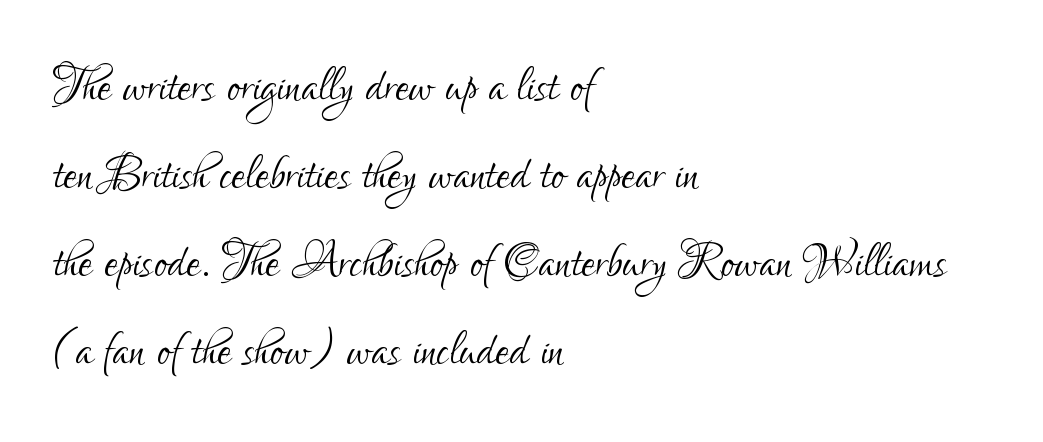
{"serif": "no", "bold": "no", "weight": "light", "width": "condensed", "stroke_contrast": "low", "x_height": "small", "monospaced": "no", "underline": "no", "align": "left", "line_spacing": "normal", "line_spacing_ratio": 1.42, "letter_spacing": "normal", "letter_spacing_em": 0.0, "glyph_px": 62}
